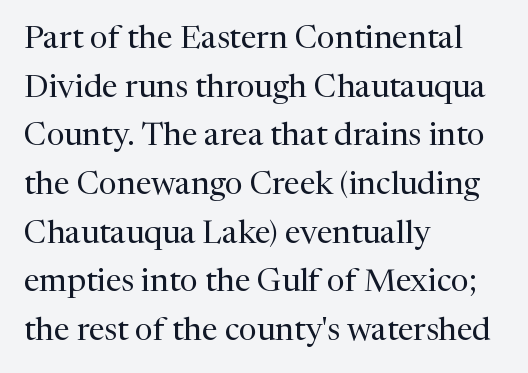
{"serif": "yes", "italic": "no", "bold": "no", "weight": "regular", "width": "normal", "stroke_contrast": "medium", "x_height": "medium", "monospaced": "no", "underline": "no", "align": "left", "line_spacing": "normal", "line_spacing_ratio": 1.52, "letter_spacing": "normal", "letter_spacing_em": 0.0, "glyph_px": 32}
